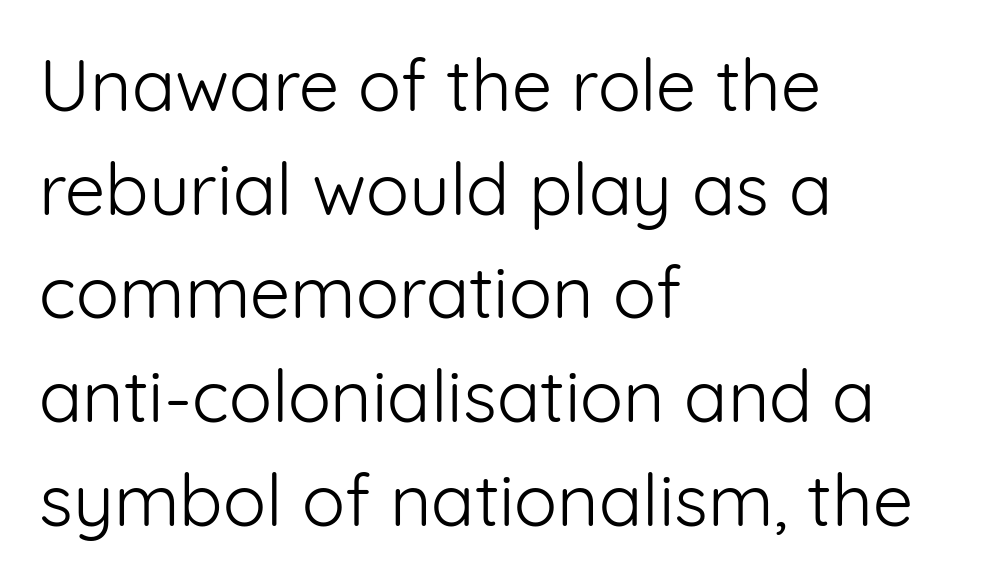
The image shows 72 px light sans-serif type, upright; set left-aligned, normal line spacing (1.44x), normal letter spacing, not underlined; low stroke contrast and a medium x-height.
